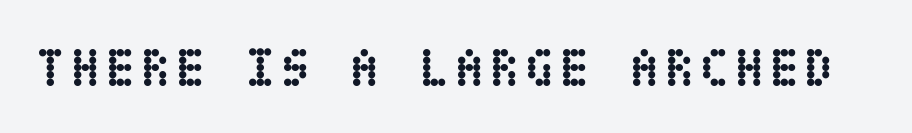
{"italic": "no", "bold": "yes", "weight": "semibold", "width": "condensed", "stroke_contrast": "low", "x_height": "large", "underline": "no", "glyph_px": 54}
